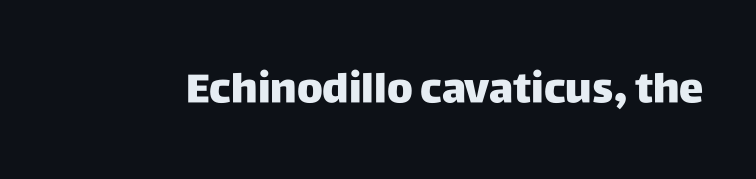
The rendering shows plain stroke endings on the letterforms — a sans-serif design. This rendering leaves character spacing at its baseline value. Is there any slant? The stems are plumb. Has an underline been added? It has not.
